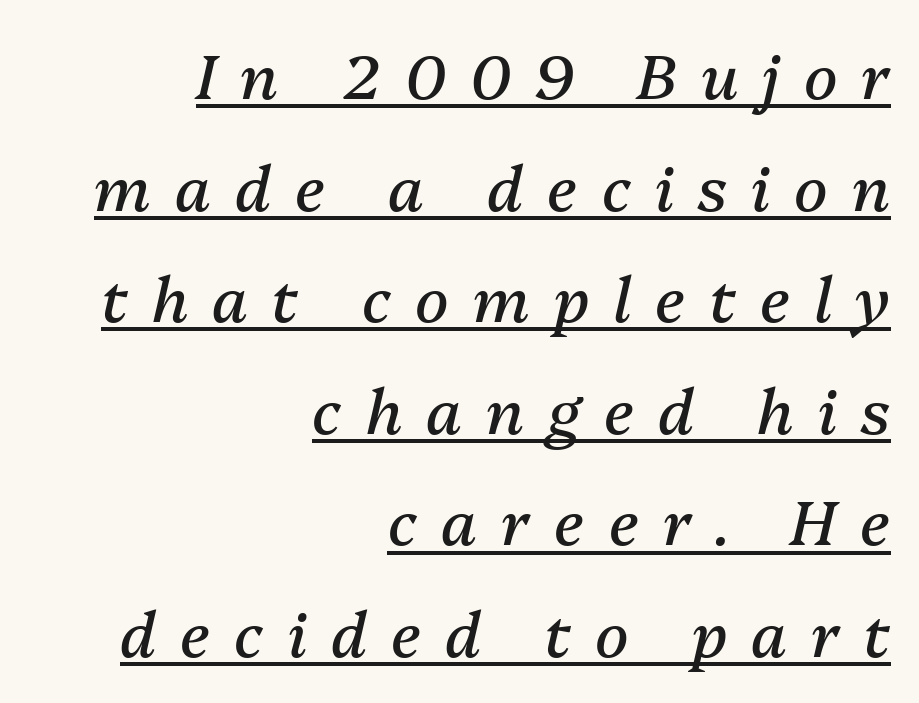
{"italic": "yes", "lean": "right", "slant_degrees": 13, "bold": "no", "weight": "regular", "width": "normal", "stroke_contrast": "medium", "x_height": "medium", "monospaced": "no", "underline": "yes", "align": "right", "line_spacing_ratio": 1.8, "letter_spacing": "wide", "letter_spacing_em": 0.39, "glyph_px": 62}
